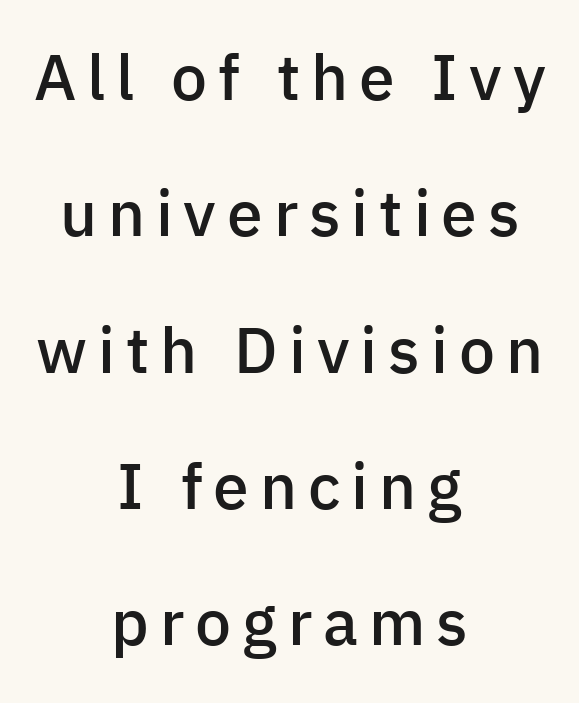
The passage shown is typed in a proportional face where columns would drift. Typeset on center — no edge is straight. Is there any slant? The stems are plumb. One glance says open: line gaps are wider than usual.
